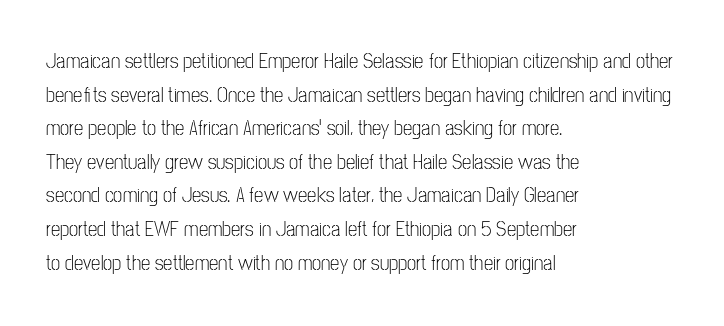
The font's upright variant was chosen for this text. Does the leading feel generous? No, just average. Letters rest on an invisible, unmarked baseline. Heft: none added — not bold. Typeset ragged right — the left edge is the straight one.
